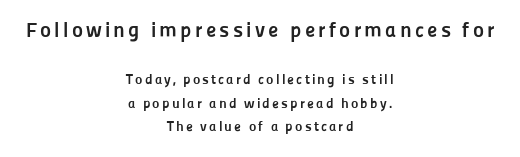
The image shows 21 px bold type, upright; set centered, normal line spacing (1.68x), not underlined; the first (top) block is 1.5x larger.
